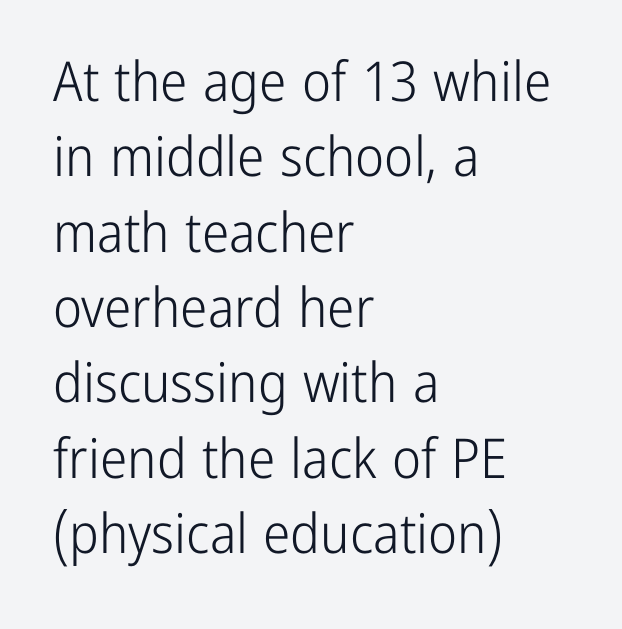
{"serif": "no", "italic": "no", "bold": "no", "weight": "light", "width": "condensed", "stroke_contrast": "low", "x_height": "medium", "monospaced": "no", "underline": "no", "align": "left", "line_spacing": "normal", "line_spacing_ratio": 1.37, "letter_spacing": "normal", "letter_spacing_em": 0.0, "glyph_px": 55}
